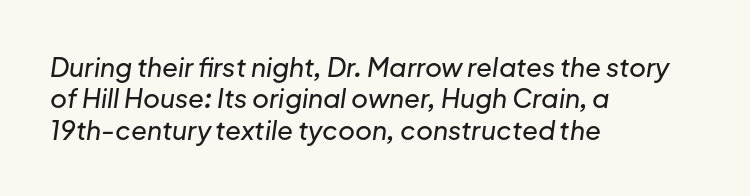
The image shows 26 px text type, italic (leaning right); set left-aligned, line spacing 1.21x, normal letter spacing, not underlined.
